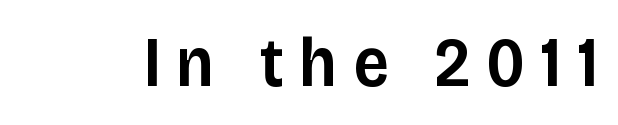
Q: Is the text bold? A: Semi-bold.
Q: Is the text italic (slanted)? A: No, it is upright.
Q: Is the typeface a serif or a sans-serif typeface? A: Sans-serif.
Q: Is the text underlined? A: No.
Q: Is the spacing between letters normal or unusually wide? A: Unusually wide.
Q: Width (condensed, normal, or wide)? A: Normal.
Q: Stroke contrast? A: Low.
Q: x-height? A: Large.
Q: Monospaced? A: No.
